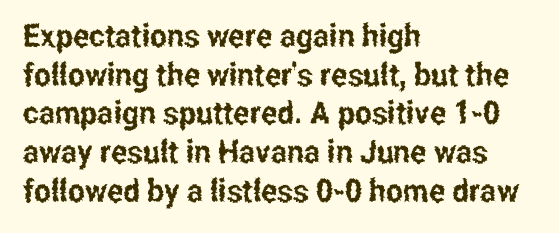
Q: Is the text italic (slanted)? A: No, it is upright.
Q: Is the typeface a serif or a sans-serif typeface? A: Sans-serif.
Q: Is the text underlined? A: No.
Q: How is the paragraph aligned? A: Left-aligned.
Q: Is the spacing between letters normal or unusually wide? A: Normal.
Q: Width (condensed, normal, or wide)? A: Condensed.
Q: Stroke contrast? A: Low.
Q: x-height? A: Medium.
Q: Monospaced? A: No.
